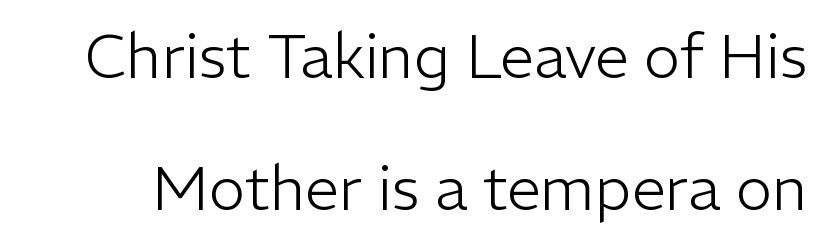
The image shows 61 px light sans-serif type, upright; set loose line spacing (2.17x), normal letter spacing, not underlined; low stroke contrast and a medium x-height.
